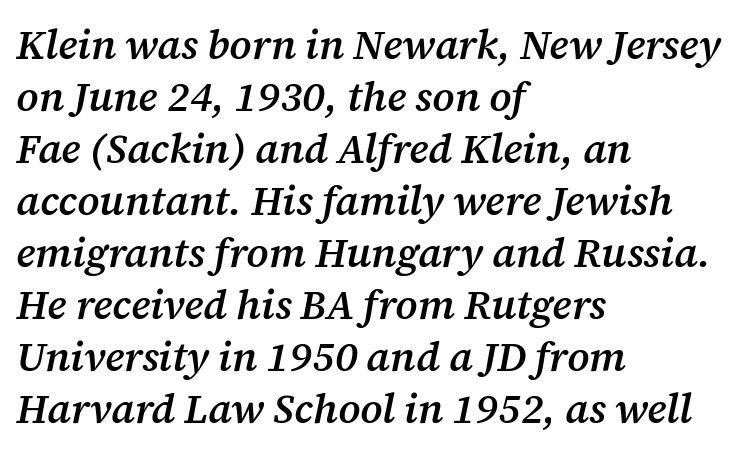
{"serif": "yes", "italic": "yes", "lean": "right", "slant_degrees": 12, "bold": "semi", "weight": "semibold", "width": "normal", "stroke_contrast": "medium", "x_height": "medium", "monospaced": "no", "underline": "no", "align": "left", "line_spacing": "normal", "line_spacing_ratio": 1.27, "letter_spacing": "normal", "letter_spacing_em": 0.0, "glyph_px": 41}
